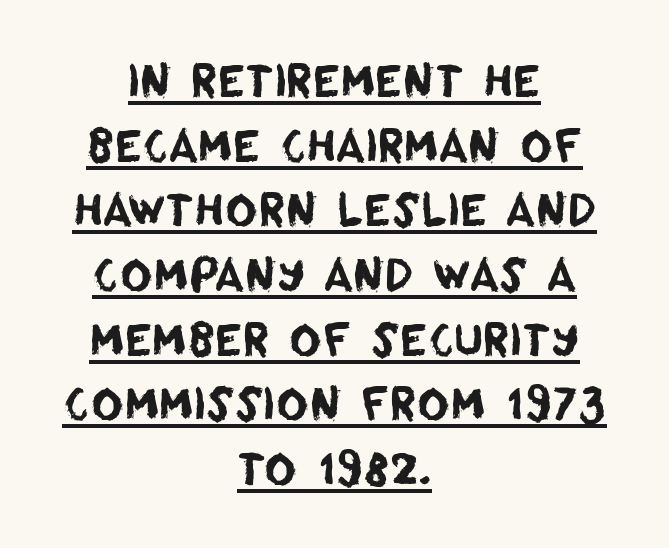
The image shows 44 px sans-serif type; set centered, normal line spacing (1.47x), normal letter spacing, underlined; low stroke contrast and a large x-height.
